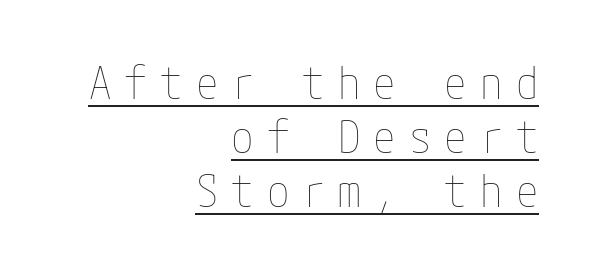
{"italic": "no", "bold": "no", "weight": "thin", "width": "condensed", "stroke_contrast": "low", "x_height": "medium", "underline": "yes", "align": "right", "line_spacing_ratio": 1.2, "letter_spacing": "wide", "letter_spacing_em": 0.29, "glyph_px": 45}
